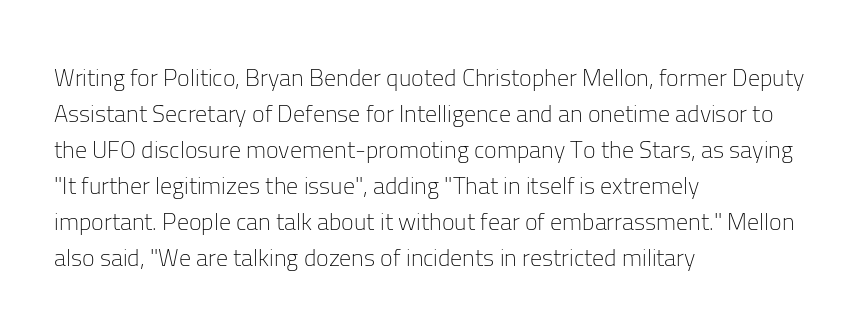
The image shows 24 px text type, upright; set left-aligned, normal line spacing (1.5x), normal letter spacing, not underlined.
